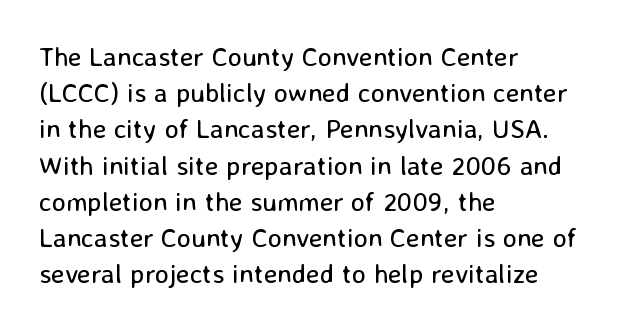
Q: Is the text bold? A: No.
Q: Is the text italic (slanted)? A: No, it is upright.
Q: Is the text underlined? A: No.
Q: How is the paragraph aligned? A: Left-aligned.
Q: Is the spacing between letters normal or unusually wide? A: Normal.
Q: Is the spacing between lines tight, normal or loose? A: Normal.
